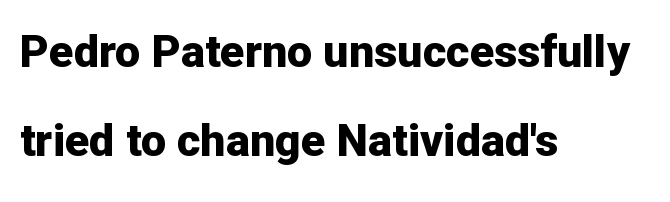
As a designer I'd log this as weight 700, bold. The specimen reads as upright at a glance. A sans-serif font was chosen for this passage. Left-aligned paragraph, ragged on the right. The zone under the glyphs is completely vacant.
